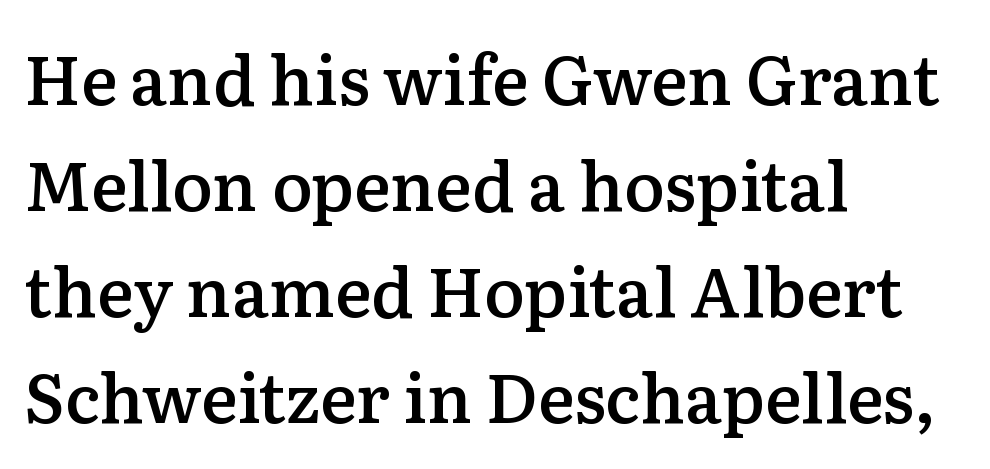
The image shows 68 px semibold serif type, upright; set left-aligned, normal line spacing (1.56x), normal letter spacing, not underlined; low stroke contrast and a medium x-height.
